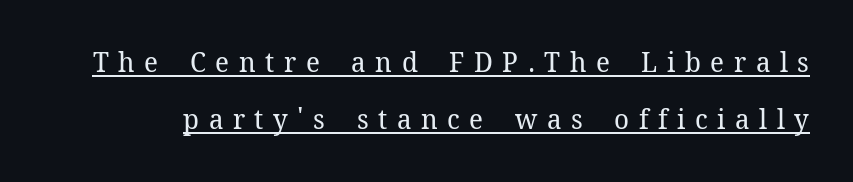
In terms of leading, this rendering errs on the spacious side. Tracking here is generous; glyphs stand well apart from one another. Style check: upright. The letterforms sit at book weight or below. Notice how a bar underscores the lettering throughout. What kind of face is this? One with serifs.
